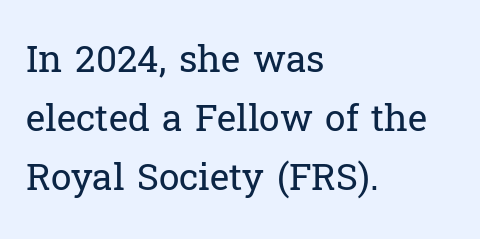
The image shows 37 px regular-weight serif type, upright; set left-aligned, normal line spacing (1.6x), normal letter spacing, not underlined; low stroke contrast and a medium x-height.
